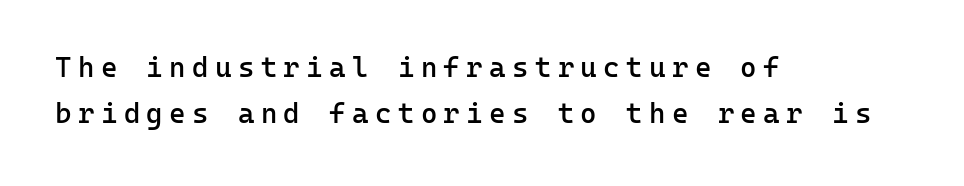
The letters march in equal steps, a hallmark of fixed-pitch type. The typography opts for an upright posture over an oblique one. This rendering widens character spacing well past its baseline value. The type family on display is of the sans-serif kind. The space directly below the letters is spotless. Weight: semibold (demi).
